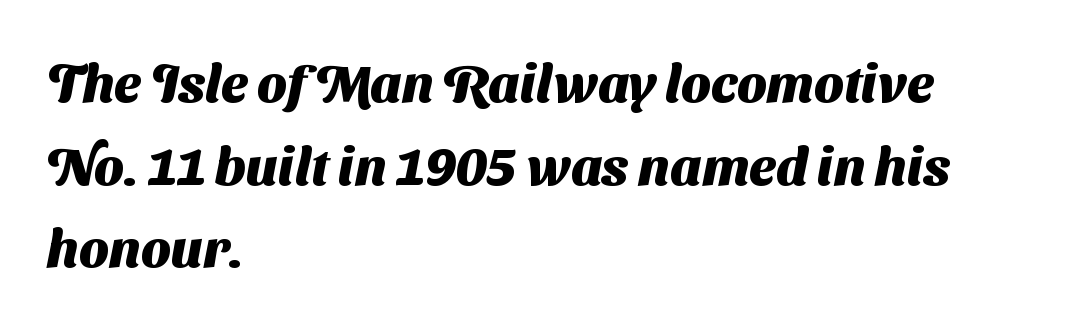
The image shows 53 px heavy sans-serif type; set left-aligned, normal line spacing (1.56x), normal letter spacing, not underlined; medium stroke contrast and a medium x-height.
